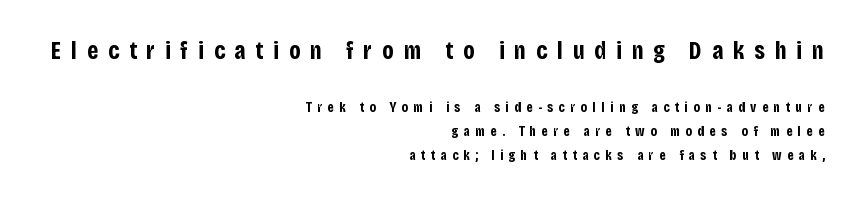
Q: Is the text bold? A: Yes.
Q: Is the text italic (slanted)? A: No, it is upright.
Q: Is the text underlined? A: No.
Q: How is the paragraph aligned? A: Right-aligned.
Q: Is the spacing between letters normal or unusually wide? A: Unusually wide.
Q: Which block of text is set in a larger size, the first (top) or the second (bottom)? A: The first (top) one.
